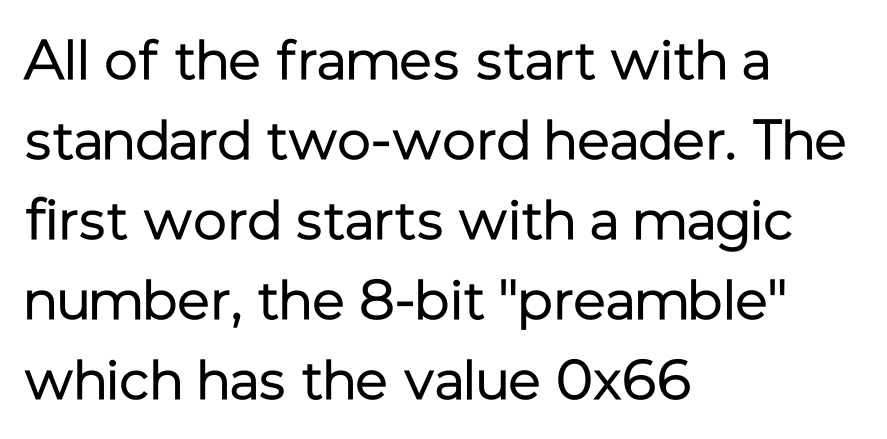
You could not count columns in this text — the font is proportionally spaced. The space directly below the letters is spotless. Each line starts at the same left margin while the right side varies. Posture: straight, roman, zero tilt. Short note: letters normally spaced. Type style note: lacks serifs.
